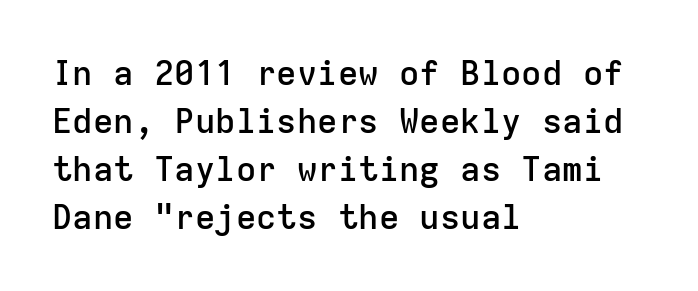
Q: Is the text bold? A: Semi-bold.
Q: Is the text italic (slanted)? A: No, it is upright.
Q: Is the typeface a serif or a sans-serif typeface? A: Sans-serif.
Q: Is the text underlined? A: No.
Q: How is the paragraph aligned? A: Left-aligned.
Q: Is the spacing between letters normal or unusually wide? A: Normal.
Q: Is the spacing between lines tight, normal or loose? A: Normal.
Q: Width (condensed, normal, or wide)? A: Normal.
Q: Stroke contrast? A: Low.
Q: x-height? A: Medium.
Q: Monospaced? A: Yes.
